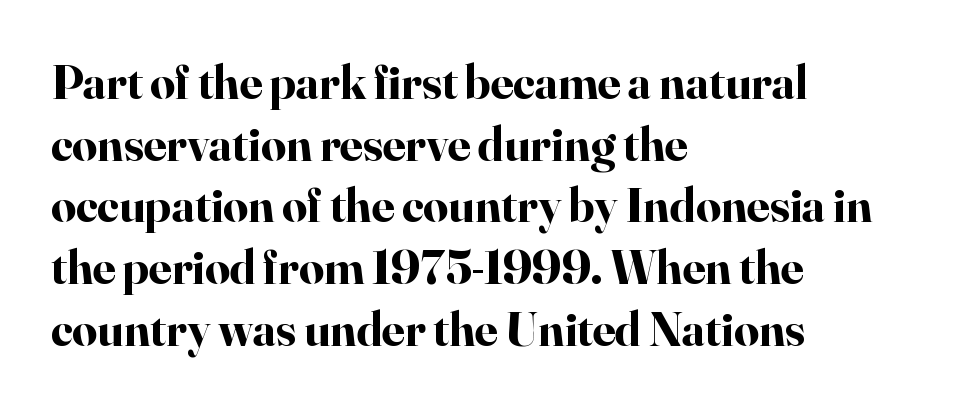
Q: Is the text bold? A: Yes.
Q: Is the text italic (slanted)? A: No, it is upright.
Q: Is the typeface a serif or a sans-serif typeface? A: Serif.
Q: Is the text underlined? A: No.
Q: How is the paragraph aligned? A: Left-aligned.
Q: Is the spacing between letters normal or unusually wide? A: Normal.
Q: Is the spacing between lines tight, normal or loose? A: Normal.
Q: Width (condensed, normal, or wide)? A: Normal.
Q: Stroke contrast? A: High.
Q: x-height? A: Small.
Q: Monospaced? A: No.
